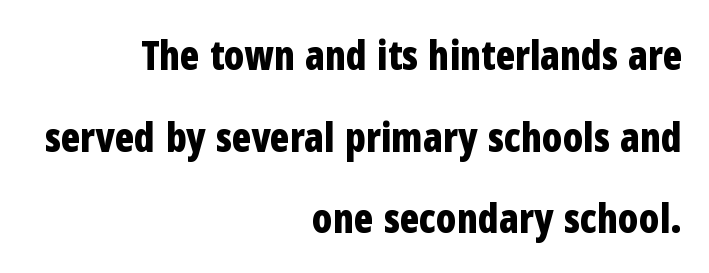
{"serif": "no", "italic": "no", "bold": "yes", "weight": "bold", "width": "condensed", "stroke_contrast": "low", "x_height": "medium", "monospaced": "no", "underline": "no", "align": "right", "line_spacing": "loose", "line_spacing_ratio": 2.04, "letter_spacing": "normal", "letter_spacing_em": 0.0, "glyph_px": 40}
